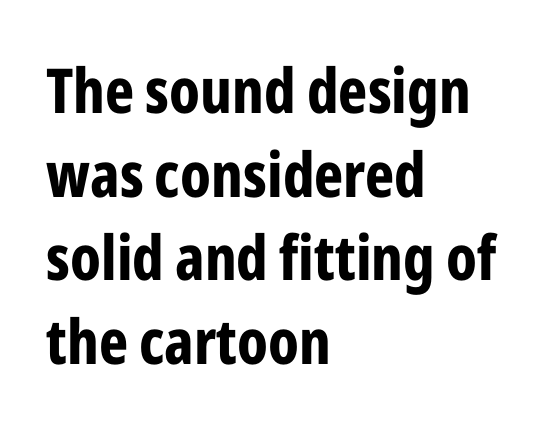
The image shows 62 px bold, condensed sans-serif type, upright; set left-aligned, normal line spacing (1.35x), normal letter spacing, not underlined; low stroke contrast and a medium x-height.
